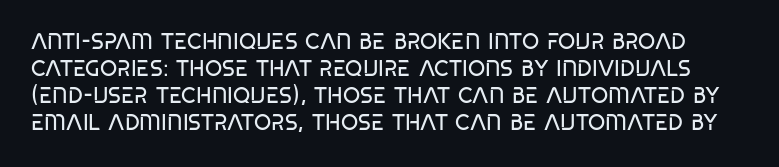
Honestly, the letter spacing is just normal — you wouldn't notice it. A quiet, ordinary-to-light weight characterises the typeface. Unmarked baselines from the first word to the last.
